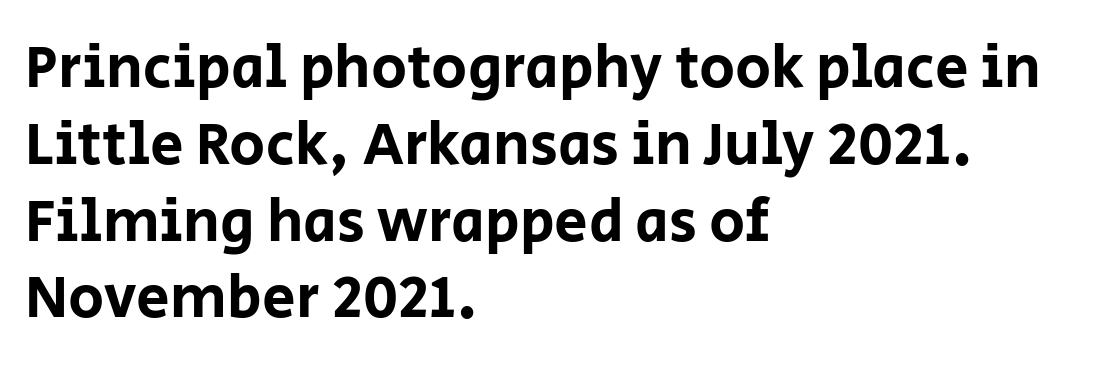
Q: Is the text italic (slanted)? A: No, it is upright.
Q: Is the typeface a serif or a sans-serif typeface? A: Sans-serif.
Q: Is the text underlined? A: No.
Q: How is the paragraph aligned? A: Left-aligned.
Q: Is the spacing between letters normal or unusually wide? A: Normal.
Q: Is the spacing between lines tight, normal or loose? A: Normal.
Q: Width (condensed, normal, or wide)? A: Normal.
Q: Stroke contrast? A: Low.
Q: x-height? A: Large.
Q: Monospaced? A: No.
